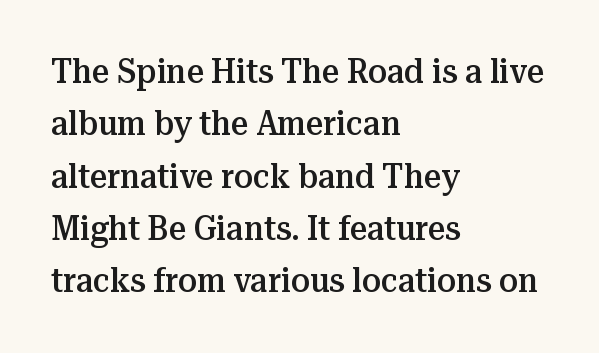
The image shows 34 px semibold serif type, upright; set left-aligned, normal line spacing (1.54x), normal letter spacing, not underlined; medium stroke contrast and a medium x-height.
